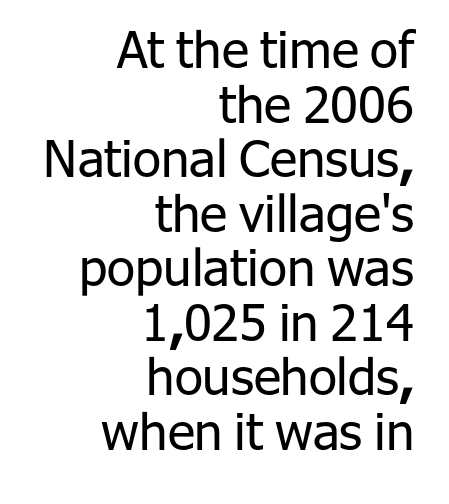
Q: Is the text bold? A: No.
Q: Is the text italic (slanted)? A: No, it is upright.
Q: Is the typeface a serif or a sans-serif typeface? A: Sans-serif.
Q: Is the text underlined? A: No.
Q: How is the paragraph aligned? A: Right-aligned.
Q: Is the spacing between letters normal or unusually wide? A: Normal.
Q: Is the spacing between lines tight, normal or loose? A: Tight.
Q: Width (condensed, normal, or wide)? A: Normal.
Q: Stroke contrast? A: Low.
Q: x-height? A: Medium.
Q: Monospaced? A: No.
